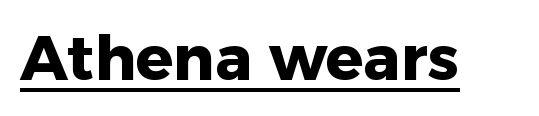
Characters follow at the spacing the type designer built in. The letters advance in unequal steps, a hallmark of proportional type. Underlined type. No italicization has been applied; the sample stays upright.
